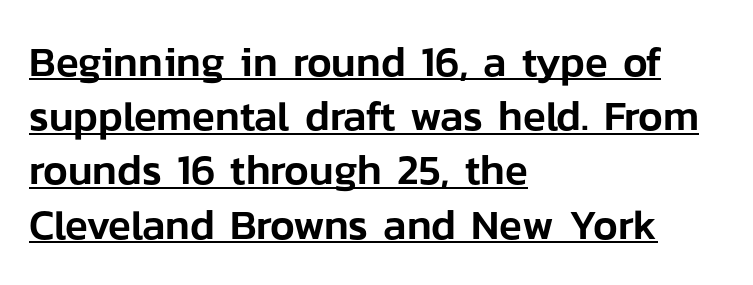
Q: Is the text italic (slanted)? A: No, it is upright.
Q: Is the typeface a serif or a sans-serif typeface? A: Sans-serif.
Q: Is the text underlined? A: Yes.
Q: How is the paragraph aligned? A: Left-aligned.
Q: Is the spacing between letters normal or unusually wide? A: Normal.
Q: Is the spacing between lines tight, normal or loose? A: Normal.
Q: Width (condensed, normal, or wide)? A: Normal.
Q: Stroke contrast? A: Low.
Q: x-height? A: Medium.
Q: Monospaced? A: No.
